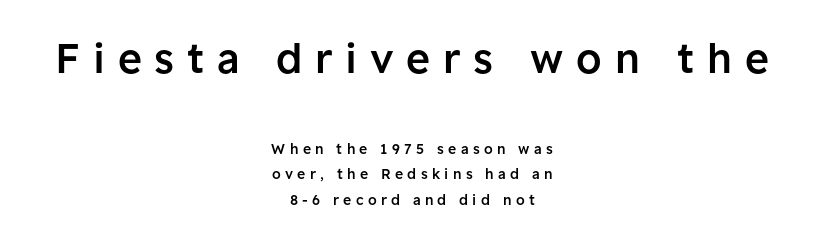
{"serif": "no", "italic": "no", "bold": "semi", "weight": "semibold", "width": "normal", "stroke_contrast": "low", "x_height": "medium", "monospaced": "no", "underline": "no", "align": "center", "line_spacing_ratio": 1.83, "letter_spacing": "wide", "letter_spacing_em": 0.31, "larger_block": "first", "size_ratio": 2.93, "glyph_px": 41}
